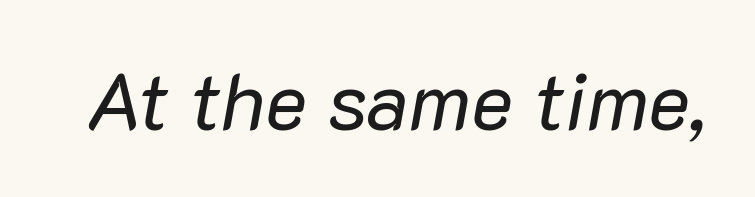
The letters look calm and open, with moderate or lighter stems. The rendering uses natural spacing where letterforms have individual widths. Letter spacing: default. The space beneath each line is pristine and unruled. Style check: oblique.
